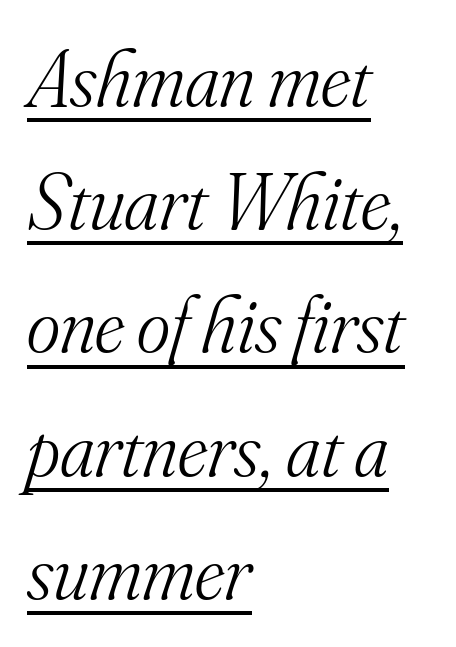
{"serif": "yes", "italic": "yes", "lean": "right", "slant_degrees": 16, "bold": "no", "weight": "light", "width": "normal", "stroke_contrast": "medium", "x_height": "small", "monospaced": "no", "underline": "yes", "align": "left", "line_spacing": "normal", "line_spacing_ratio": 1.54, "letter_spacing": "normal", "letter_spacing_em": 0.0, "glyph_px": 80}
